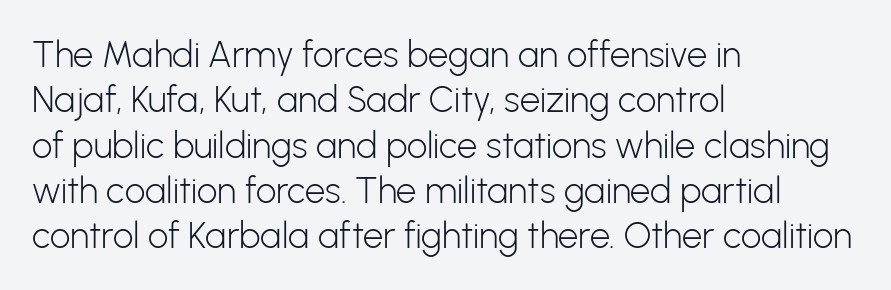
{"serif": "no", "italic": "no", "bold": "no", "weight": "light", "width": "normal", "stroke_contrast": "low", "x_height": "medium", "monospaced": "no", "underline": "no", "align": "left", "line_spacing": "normal", "line_spacing_ratio": 1.26, "letter_spacing": "normal", "letter_spacing_em": 0.0, "glyph_px": 36}
